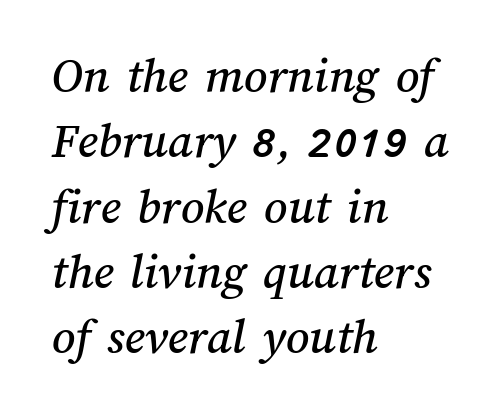
Character widths vary here, with narrow letters taking less room than wide ones. The specimen omits any rule beneath the text block's lines. Left-aligned paragraph, ragged on the right. The rendering keeps characters at their native spacing.
